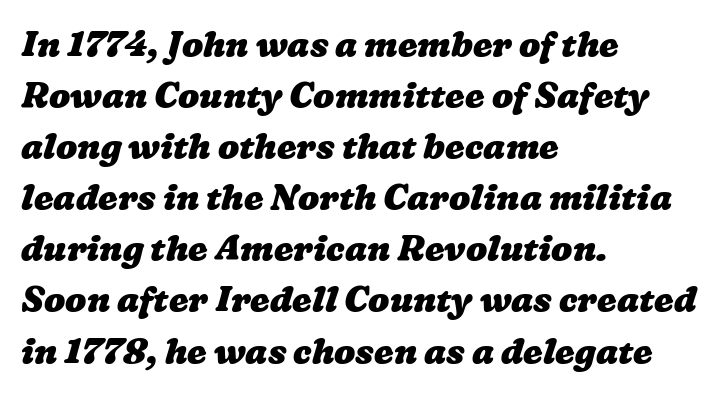
The image shows 35 px heavy, wide type; set left-aligned, normal line spacing (1.46x), normal letter spacing, not underlined; low stroke contrast and a medium x-height.
